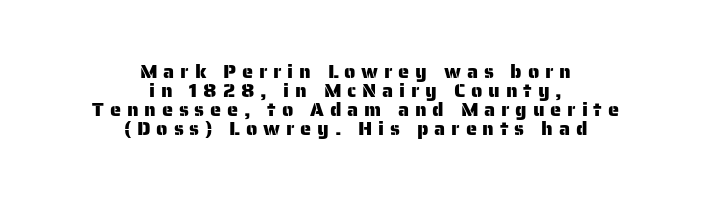
The rendering inserts visible extra space after every character. Casual observation: everything's sitting right in the middle. Vertical spacing — tight. The font's upright variant was chosen for this text. No word sits above an underline.
